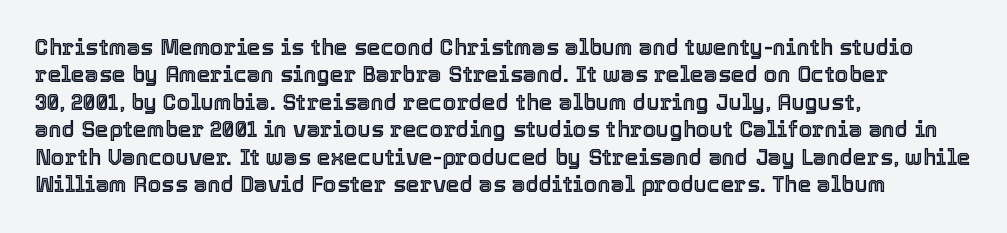
Q: Is the text italic (slanted)? A: No, it is upright.
Q: Is the text underlined? A: No.
Q: How is the paragraph aligned? A: Left-aligned.
Q: Is the spacing between letters normal or unusually wide? A: Normal.
Q: Is the spacing between lines tight, normal or loose? A: Normal.
